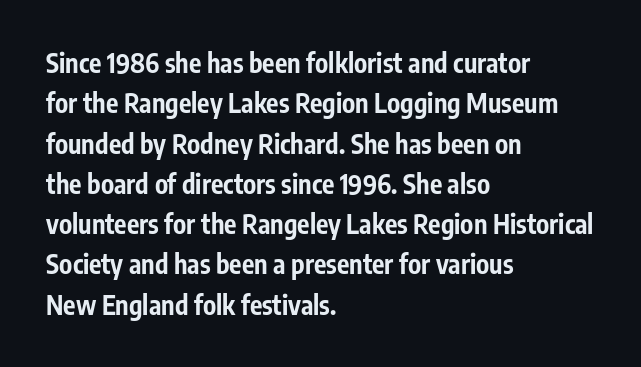
{"italic": "no", "bold": "yes", "underline": "no", "align": "left", "line_spacing": "normal", "line_spacing_ratio": 1.55, "letter_spacing": "normal", "letter_spacing_em": 0.0, "glyph_px": 26}
